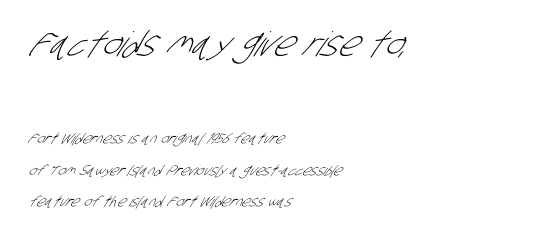
{"serif": "no", "bold": "no", "weight": "light", "width": "condensed", "stroke_contrast": "low", "x_height": "large", "monospaced": "no", "underline": "no", "align": "left", "line_spacing": "loose", "line_spacing_ratio": 2.26, "letter_spacing": "normal", "letter_spacing_em": 0.0, "larger_block": "first", "size_ratio": 2.43, "glyph_px": 34}
